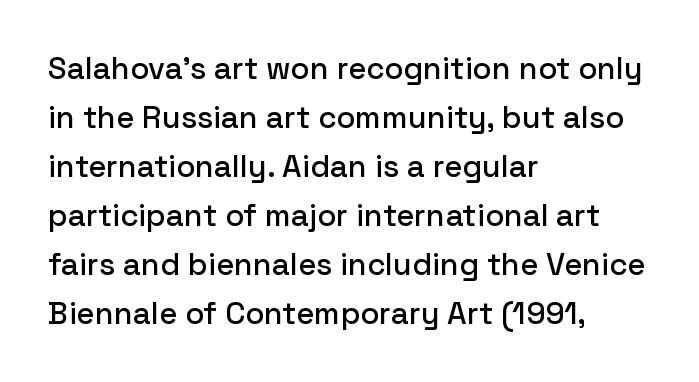
The image shows 31 px sans-serif type, upright; set left-aligned, normal line spacing (1.58x), normal letter spacing, not underlined; low stroke contrast and a medium x-height.
